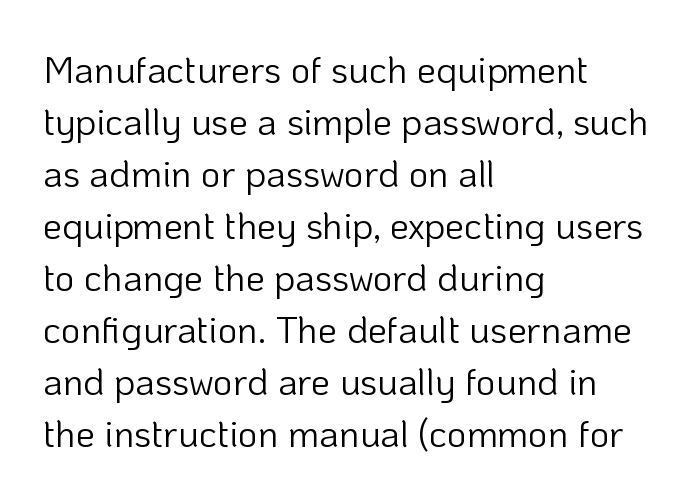
{"serif": "no", "italic": "no", "bold": "no", "weight": "light", "width": "normal", "stroke_contrast": "low", "x_height": "medium", "monospaced": "no", "underline": "no", "align": "left", "line_spacing": "normal", "line_spacing_ratio": 1.37, "letter_spacing": "normal", "letter_spacing_em": 0.0, "glyph_px": 38}
